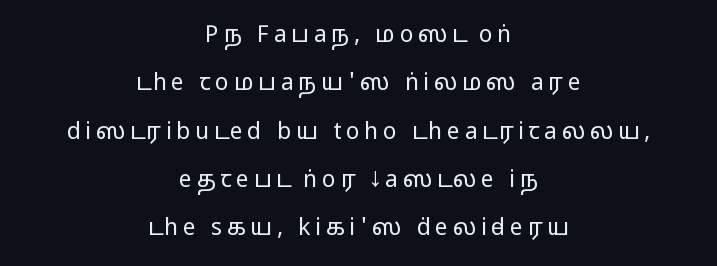
{"italic": "no", "bold": "no", "underline": "no", "align": "center", "line_spacing": "loose", "line_spacing_ratio": 2.1, "letter_spacing": "wide", "letter_spacing_em": 0.2, "glyph_px": 23}
